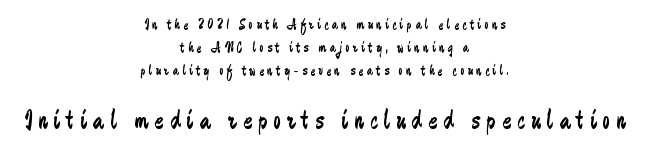
Q: Is the text bold? A: No.
Q: Is the text italic (slanted)? A: Yes.
Q: Is the text underlined? A: No.
Q: How is the paragraph aligned? A: Centered.
Q: Is the spacing between letters normal or unusually wide? A: Unusually wide.
Q: Is the spacing between lines tight, normal or loose? A: Normal.
Q: Which block of text is set in a larger size, the first (top) or the second (bottom)? A: The second (bottom) one.
